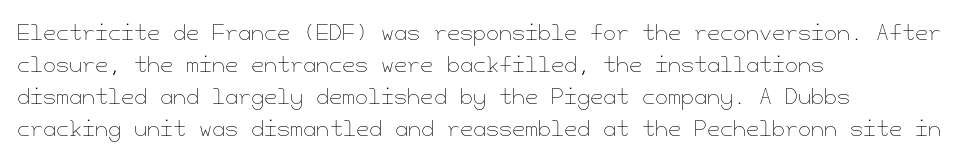
{"italic": "no", "bold": "no", "underline": "no", "align": "left", "line_spacing": "normal", "line_spacing_ratio": 1.52, "letter_spacing": "normal", "letter_spacing_em": 0.0, "glyph_px": 21}
